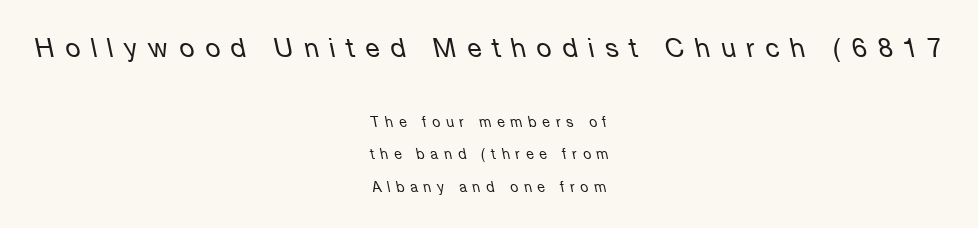
Q: Is the text bold? A: No.
Q: Is the text italic (slanted)? A: Yes, it leans left by about 12 degrees.
Q: Is the text underlined? A: No.
Q: How is the paragraph aligned? A: Centered.
Q: Is the spacing between letters normal or unusually wide? A: Unusually wide.
Q: Is the spacing between lines tight, normal or loose? A: Loose.
Q: Which block of text is set in a larger size, the first (top) or the second (bottom)? A: The first (top) one.
